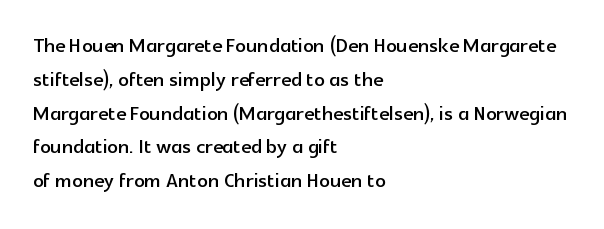
The image shows 26 px text type, upright; set left-aligned, normal line spacing (1.3x), normal letter spacing, not underlined.
